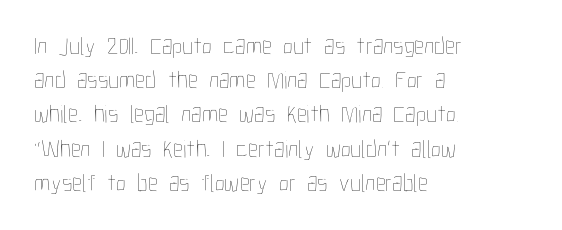
{"italic": "no", "bold": "no", "underline": "no", "align": "left", "line_spacing": "normal", "line_spacing_ratio": 1.37, "letter_spacing": "normal", "letter_spacing_em": 0.0, "glyph_px": 25}
